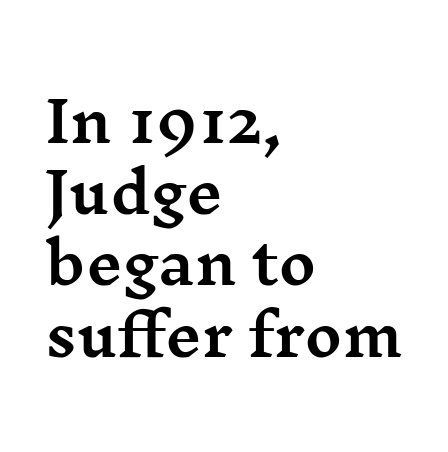
The image shows 57 px wide serif type, upright; set left-aligned, normal line spacing (1.25x), normal letter spacing, not underlined; medium stroke contrast and a medium x-height.
